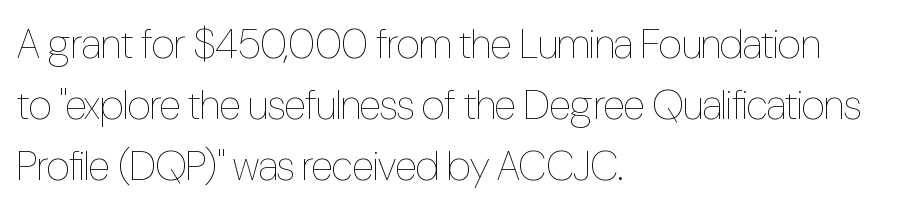
The image shows 41 px thin, condensed type, upright; set left-aligned, normal line spacing (1.49x), normal letter spacing, not underlined; low stroke contrast and a medium x-height.
